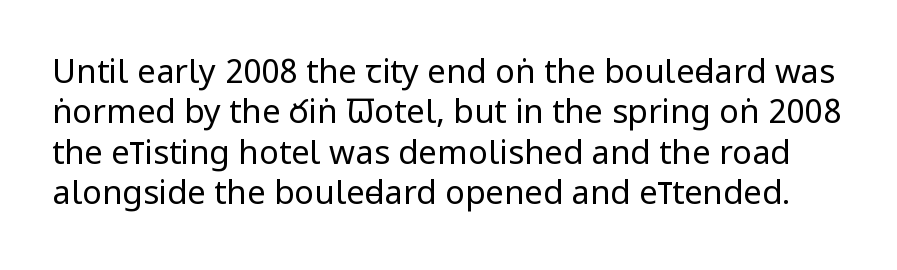
{"serif": "no", "italic": "no", "bold": "no", "weight": "regular", "width": "condensed", "stroke_contrast": "low", "x_height": "large", "monospaced": "no", "underline": "no", "line_spacing_ratio": 1.22, "letter_spacing": "normal", "letter_spacing_em": 0.0, "glyph_px": 33}
